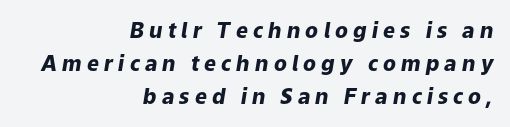
{"italic": "yes", "lean": "right", "slant_degrees": 9, "bold": "yes", "underline": "no", "align": "right", "line_spacing": "normal", "line_spacing_ratio": 1.56, "letter_spacing": "wide", "letter_spacing_em": 0.25, "glyph_px": 21}
